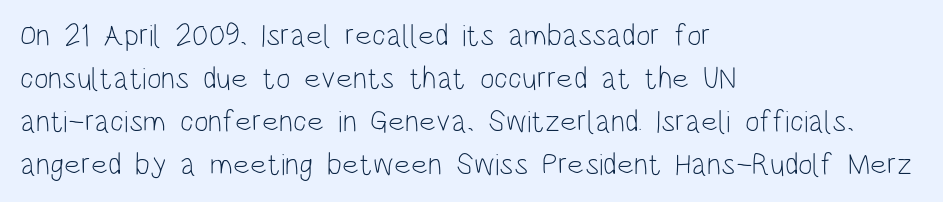
The lines sit at an ordinary, default distance from one another. Proportional: the letters do not fall into vertical columns. The type family on display is of the sans-serif kind. No letter is thick-stroked: the sample isn't bold. Descender tails drop into unmarked territory. The paragraph has a hard left edge and a soft right edge.
